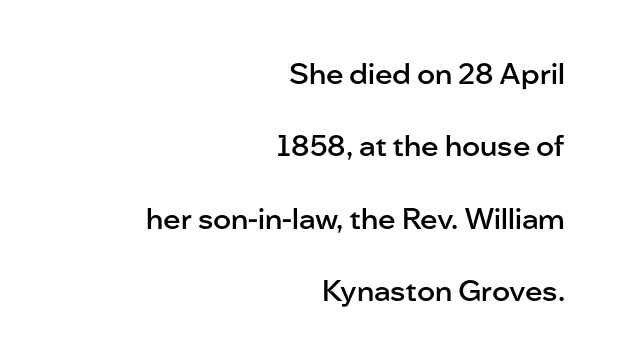
The image shows 29 px semibold sans-serif type, upright; set right-aligned, loose line spacing (2.5x), normal letter spacing, not underlined; low stroke contrast and a medium x-height.
